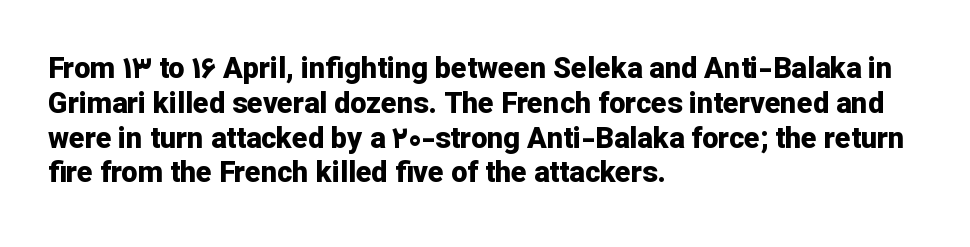
Q: Is the text bold? A: Yes.
Q: Is the text italic (slanted)? A: No, it is upright.
Q: Is the typeface a serif or a sans-serif typeface? A: Sans-serif.
Q: Is the text underlined? A: No.
Q: How is the paragraph aligned? A: Left-aligned.
Q: Is the spacing between letters normal or unusually wide? A: Normal.
Q: Width (condensed, normal, or wide)? A: Normal.
Q: Stroke contrast? A: Low.
Q: x-height? A: Medium.
Q: Monospaced? A: No.
